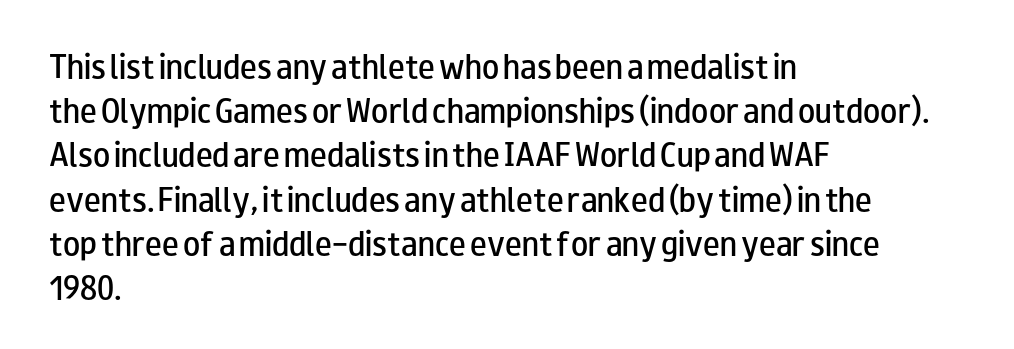
Vertical spacing — default. Looks like regular typesetting: each glyph gets only the width it needs. The lines in this sample share a left origin and differ only in where they stop. The letters sit at their default tracking, neither squeezed nor spread.
